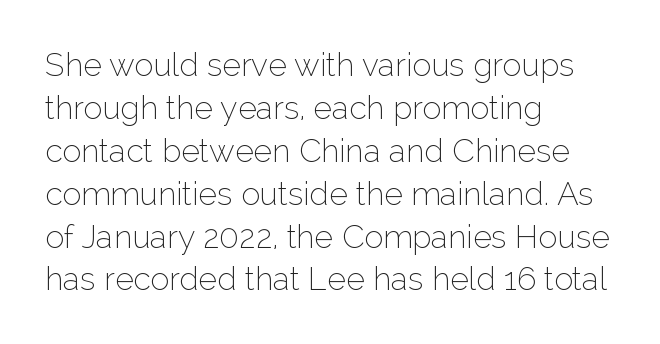
The image shows 32 px thin sans-serif type, upright; set left-aligned, normal line spacing (1.34x), normal letter spacing, not underlined; low stroke contrast and a medium x-height.
